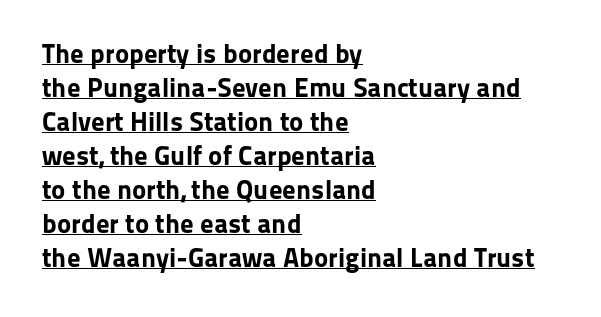
The face used here has the dense, thick strokes of a bold. These lines sit exactly where default settings would place them. Unlike italic type, these characters show no tilt at all. The typesetter has applied underlining to the passage shown. Nobody touched the tracking dial on this one.
